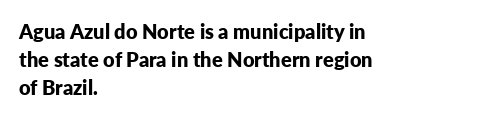
Q: Is the text bold? A: Yes.
Q: Is the text italic (slanted)? A: No, it is upright.
Q: Is the text underlined? A: No.
Q: How is the paragraph aligned? A: Left-aligned.
Q: Is the spacing between letters normal or unusually wide? A: Normal.
Q: Is the spacing between lines tight, normal or loose? A: Normal.
